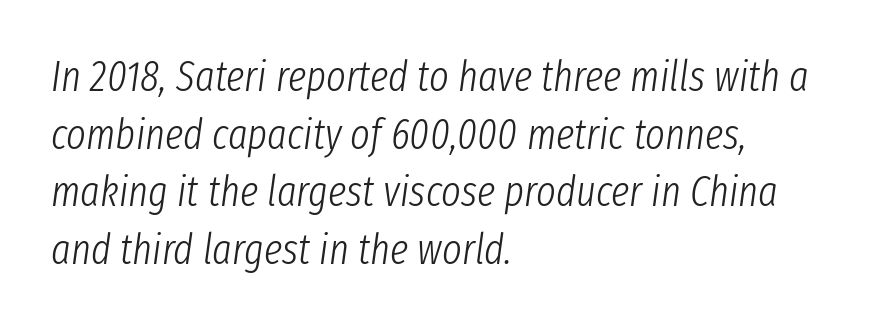
{"italic": "yes", "lean": "right", "slant_degrees": 8, "bold": "no", "weight": "light", "width": "condensed", "stroke_contrast": "low", "x_height": "medium", "monospaced": "no", "underline": "no", "align": "left", "line_spacing": "normal", "line_spacing_ratio": 1.37, "letter_spacing": "normal", "letter_spacing_em": 0.0, "glyph_px": 42}
